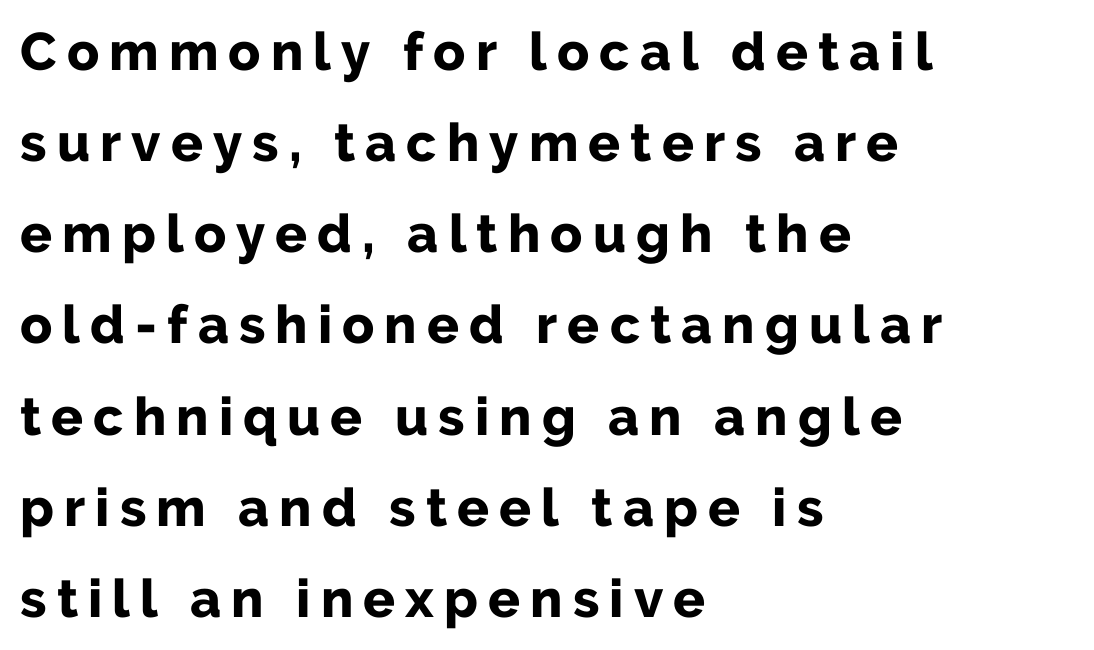
Q: Is the text bold? A: Yes.
Q: Is the text italic (slanted)? A: No, it is upright.
Q: Is the typeface a serif or a sans-serif typeface? A: Sans-serif.
Q: Is the text underlined? A: No.
Q: How is the paragraph aligned? A: Left-aligned.
Q: Width (condensed, normal, or wide)? A: Normal.
Q: Stroke contrast? A: Low.
Q: x-height? A: Medium.
Q: Monospaced? A: No.
